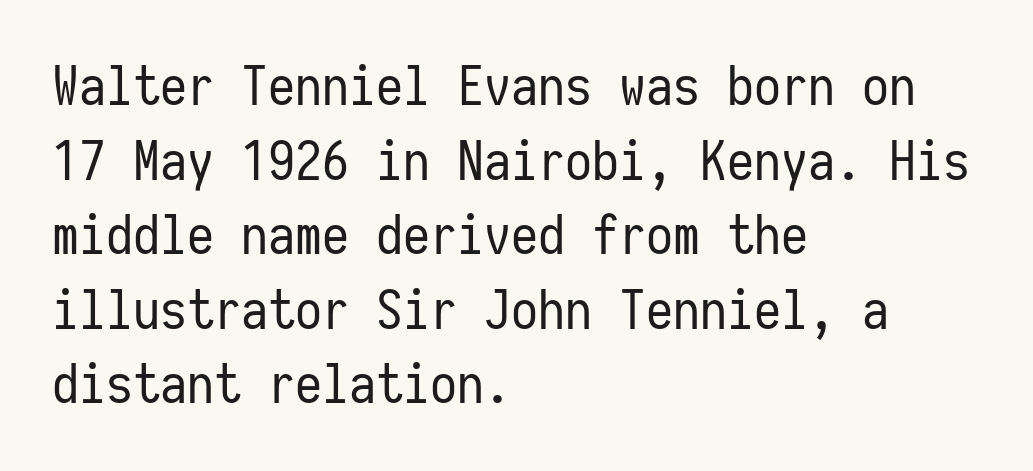
Q: Is the text bold? A: No.
Q: Is the text italic (slanted)? A: No, it is upright.
Q: Is the typeface a serif or a sans-serif typeface? A: Sans-serif.
Q: Is the text underlined? A: No.
Q: How is the paragraph aligned? A: Left-aligned.
Q: Is the spacing between letters normal or unusually wide? A: Normal.
Q: Is the spacing between lines tight, normal or loose? A: Normal.
Q: Width (condensed, normal, or wide)? A: Condensed.
Q: Stroke contrast? A: Low.
Q: x-height? A: Medium.
Q: Monospaced? A: Yes.
